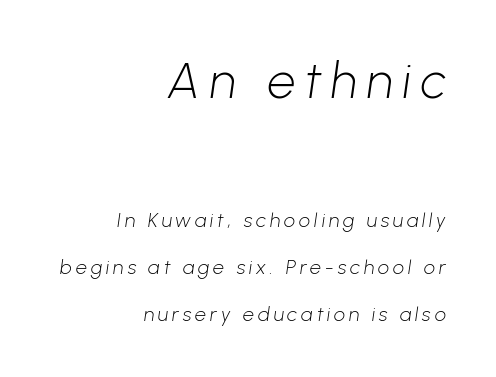
{"serif": "no", "bold": "no", "weight": "light", "width": "normal", "stroke_contrast": "low", "x_height": "medium", "monospaced": "no", "underline": "no", "align": "right", "line_spacing": "loose", "line_spacing_ratio": 2.36, "larger_block": "first", "size_ratio": 2.5, "glyph_px": 50}
